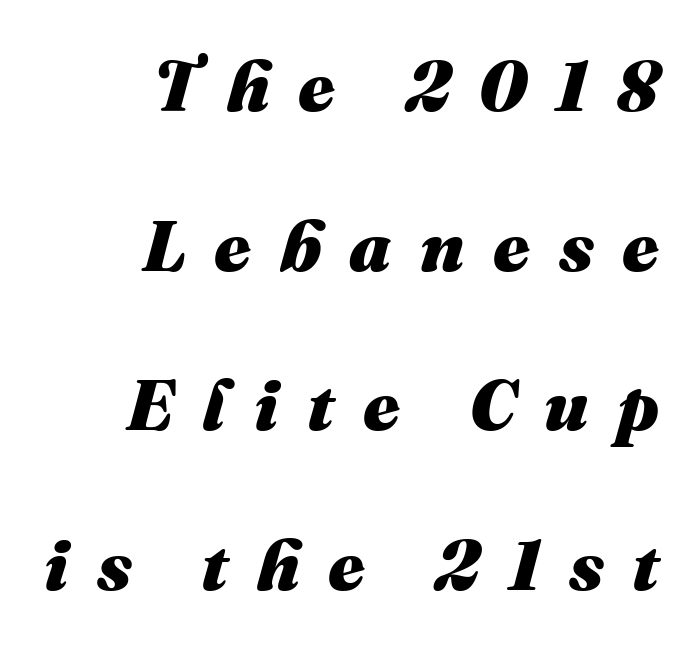
Q: Is the text bold? A: Yes.
Q: Is the text italic (slanted)? A: Yes, it leans right by about 16 degrees.
Q: Is the text underlined? A: No.
Q: How is the paragraph aligned? A: Right-aligned.
Q: Is the spacing between letters normal or unusually wide? A: Unusually wide.
Q: Is the spacing between lines tight, normal or loose? A: Loose.
Q: Width (condensed, normal, or wide)? A: Normal.
Q: Stroke contrast? A: Medium.
Q: x-height? A: Medium.
Q: Monospaced? A: No.
